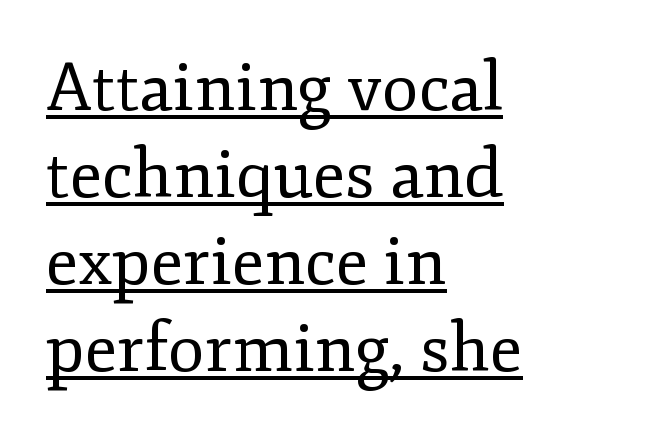
{"serif": "yes", "italic": "no", "bold": "no", "weight": "regular", "width": "normal", "stroke_contrast": "low", "x_height": "small", "monospaced": "no", "underline": "yes", "align": "left", "line_spacing": "normal", "line_spacing_ratio": 1.3, "letter_spacing": "normal", "letter_spacing_em": 0.0, "glyph_px": 67}
